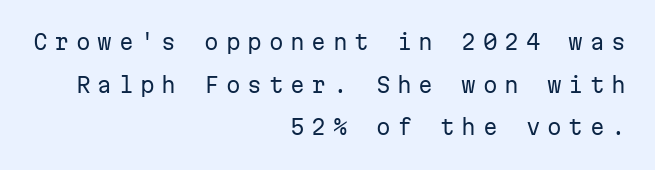
Q: Is the text bold? A: No.
Q: Is the text italic (slanted)? A: No, it is upright.
Q: Is the text underlined? A: No.
Q: How is the paragraph aligned? A: Right-aligned.
Q: Is the spacing between letters normal or unusually wide? A: Unusually wide.
Q: Is the spacing between lines tight, normal or loose? A: Loose.
